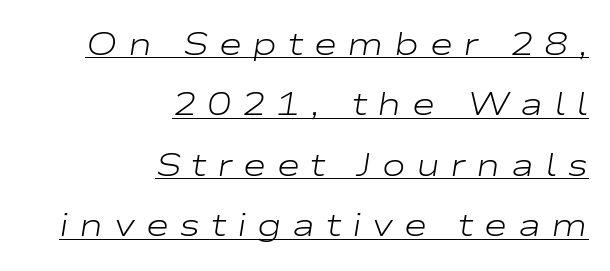
Q: Is the text bold? A: No.
Q: Is the text italic (slanted)? A: Yes, it leans right by about 9 degrees.
Q: Is the text underlined? A: Yes.
Q: How is the paragraph aligned? A: Right-aligned.
Q: Is the spacing between letters normal or unusually wide? A: Unusually wide.
Q: Width (condensed, normal, or wide)? A: Wide.
Q: Stroke contrast? A: Low.
Q: x-height? A: Medium.
Q: Monospaced? A: No.
